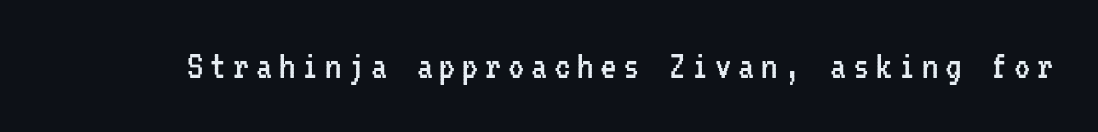
Q: Is the text bold? A: No.
Q: Is the text italic (slanted)? A: No, it is upright.
Q: Is the typeface a serif or a sans-serif typeface? A: Sans-serif.
Q: Is the text underlined? A: No.
Q: Width (condensed, normal, or wide)? A: Condensed.
Q: Stroke contrast? A: Low.
Q: x-height? A: Medium.
Q: Monospaced? A: Yes.
